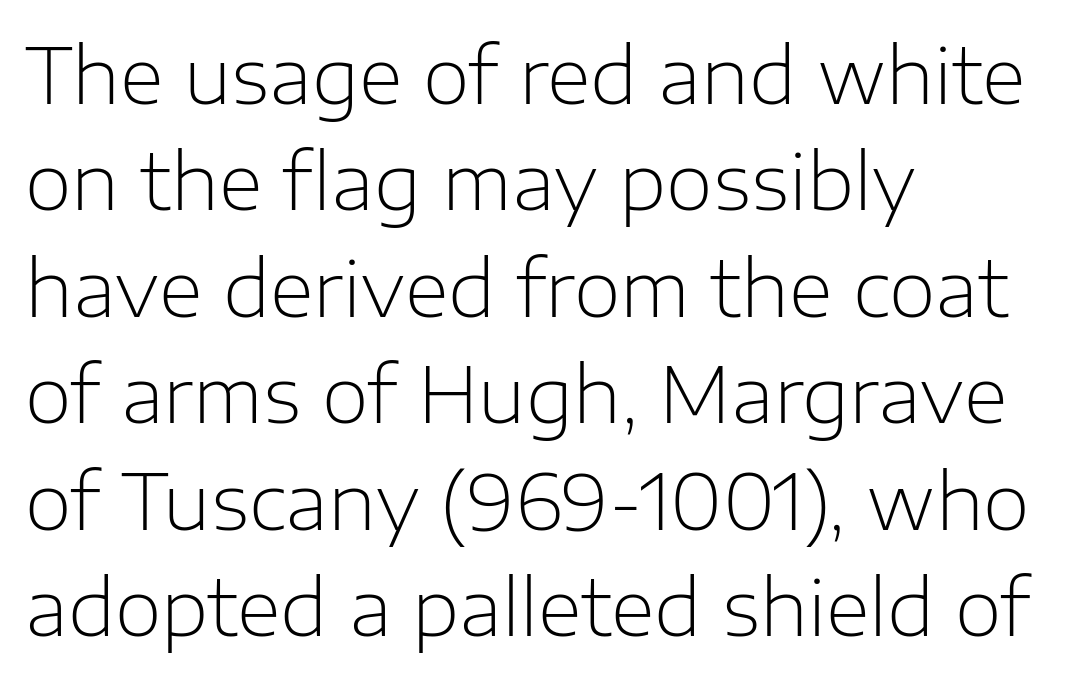
The image shows 76 px light sans-serif type, upright; set left-aligned, normal line spacing (1.4x), normal letter spacing, not underlined; low stroke contrast and a medium x-height.
